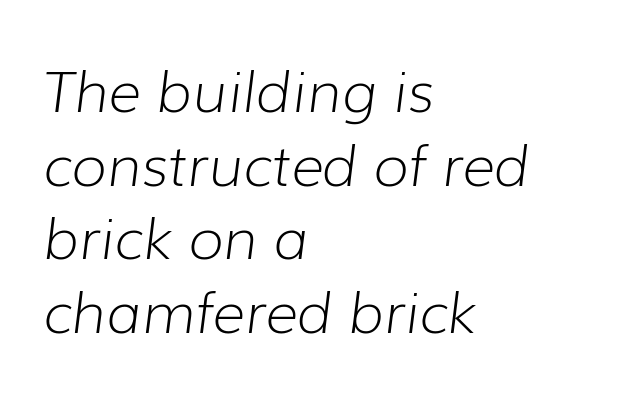
{"italic": "yes", "lean": "right", "slant_degrees": 7, "bold": "no", "weight": "light", "width": "normal", "stroke_contrast": "low", "x_height": "medium", "monospaced": "no", "underline": "no", "align": "left", "line_spacing": "normal", "line_spacing_ratio": 1.29, "letter_spacing": "normal", "letter_spacing_em": 0.0, "glyph_px": 57}
